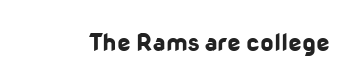
The image shows 24 px bold type, upright; set normal letter spacing, not underlined.
